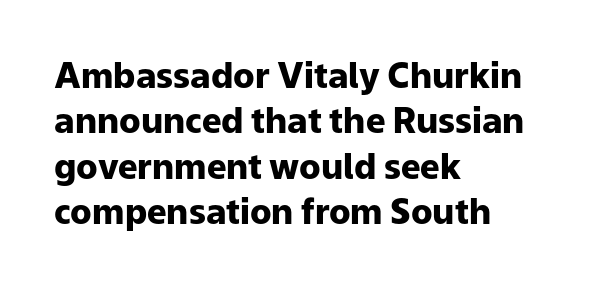
Q: Is the text bold? A: Yes.
Q: Is the text italic (slanted)? A: No, it is upright.
Q: Is the typeface a serif or a sans-serif typeface? A: Sans-serif.
Q: Is the text underlined? A: No.
Q: How is the paragraph aligned? A: Left-aligned.
Q: Is the spacing between letters normal or unusually wide? A: Normal.
Q: Is the spacing between lines tight, normal or loose? A: Normal.
Q: Width (condensed, normal, or wide)? A: Normal.
Q: Stroke contrast? A: Low.
Q: x-height? A: Medium.
Q: Monospaced? A: No.
